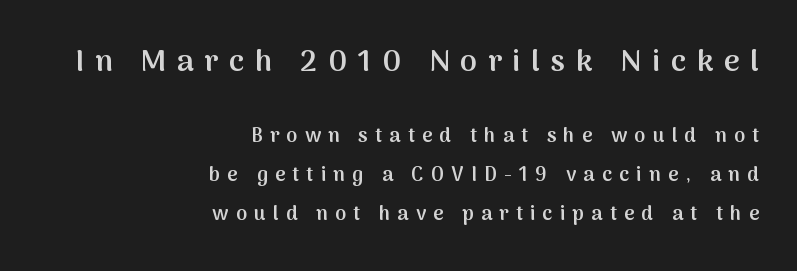
Q: Is the text bold? A: Semi-bold.
Q: Is the text italic (slanted)? A: No, it is upright.
Q: Is the typeface a serif or a sans-serif typeface? A: Sans-serif.
Q: Is the text underlined? A: No.
Q: How is the paragraph aligned? A: Right-aligned.
Q: Is the spacing between letters normal or unusually wide? A: Unusually wide.
Q: Is the spacing between lines tight, normal or loose? A: Loose.
Q: Which block of text is set in a larger size, the first (top) or the second (bottom)? A: The first (top) one.
Q: Width (condensed, normal, or wide)? A: Normal.
Q: Stroke contrast? A: Medium.
Q: x-height? A: Medium.
Q: Monospaced? A: No.
